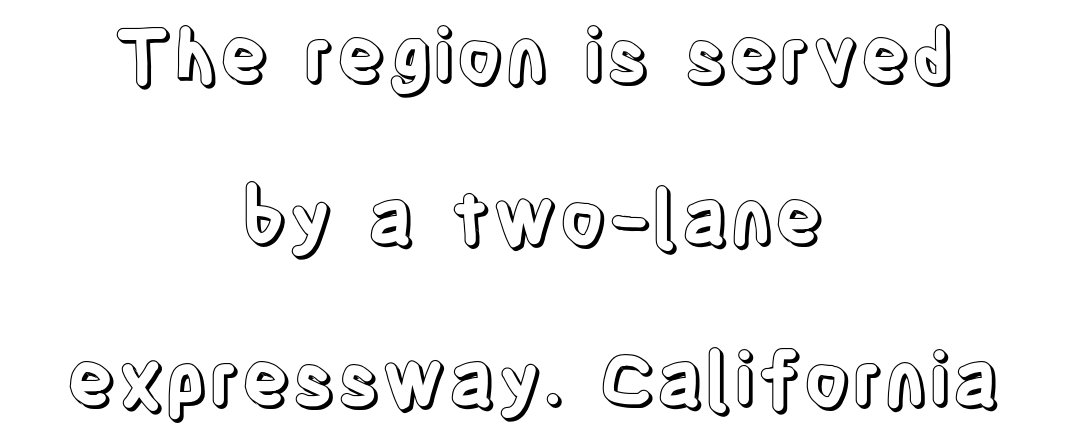
There is no visible air inserted between adjacent glyphs. Has an underline been added? It has not. Every row of glyphs is offset so its center matches the block's center. The lines are spread far apart with generous leading.
